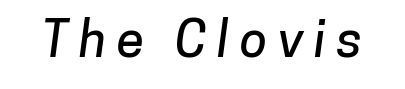
Q: Is the typeface a serif or a sans-serif typeface? A: Sans-serif.
Q: Is the text underlined? A: No.
Q: Is the spacing between letters normal or unusually wide? A: Unusually wide.
Q: Width (condensed, normal, or wide)? A: Normal.
Q: Stroke contrast? A: Low.
Q: x-height? A: Medium.
Q: Monospaced? A: No.
